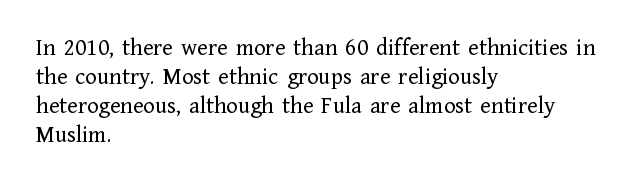
The image shows 24 px text type, upright; set left-aligned, line spacing 1.21x, normal letter spacing, not underlined.
